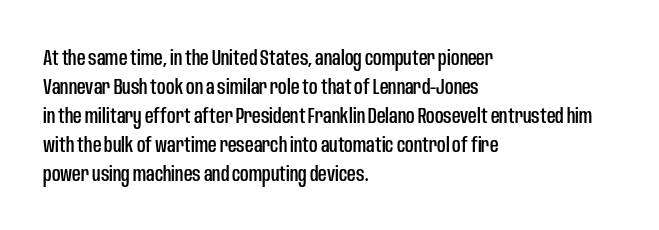
{"italic": "no", "underline": "no", "align": "left", "line_spacing": "normal", "line_spacing_ratio": 1.38, "letter_spacing": "normal", "letter_spacing_em": 0.0, "glyph_px": 21}
